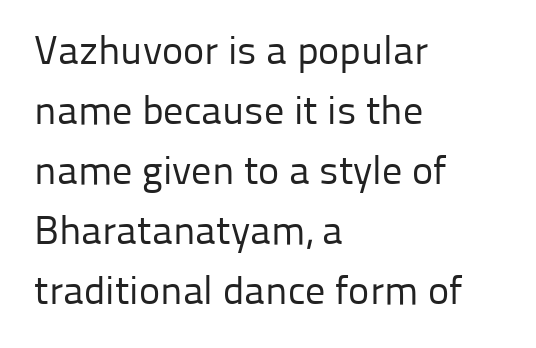
This sample has the flowing, uneven cadence of proportional lettering. Look at the bottom of the vertical strokes: they stop flat, with no serifs. Check the space under the baseline: it is left empty. Tracking value appears to be zero — textbook default spacing. Tall strokes in this sample are plumb rather than angled.
